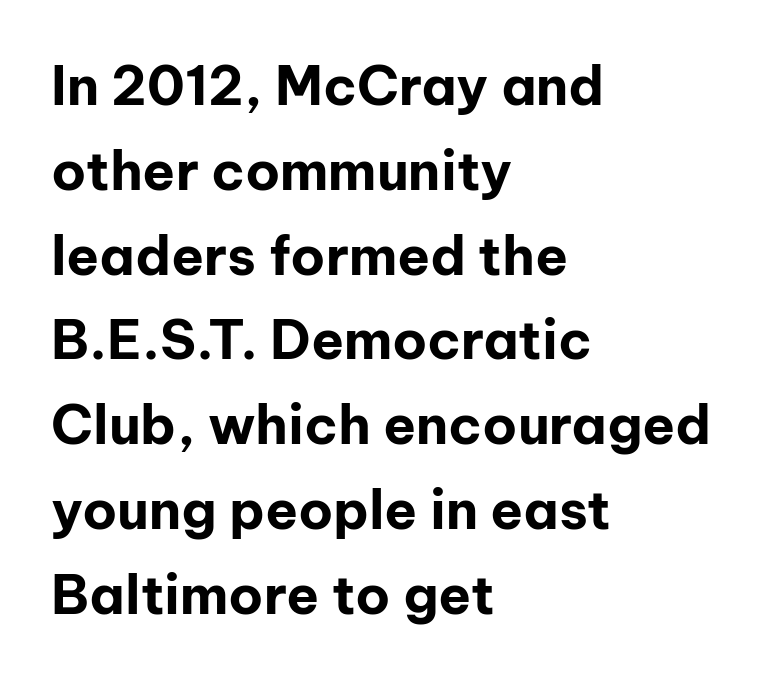
Q: Is the text bold? A: Yes.
Q: Is the text italic (slanted)? A: No, it is upright.
Q: Is the typeface a serif or a sans-serif typeface? A: Sans-serif.
Q: Is the text underlined? A: No.
Q: How is the paragraph aligned? A: Left-aligned.
Q: Is the spacing between letters normal or unusually wide? A: Normal.
Q: Is the spacing between lines tight, normal or loose? A: Normal.
Q: Width (condensed, normal, or wide)? A: Normal.
Q: Stroke contrast? A: Low.
Q: x-height? A: Medium.
Q: Monospaced? A: No.
